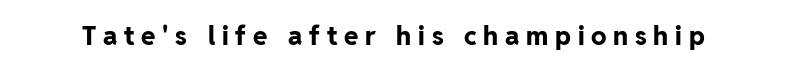
{"italic": "no", "bold": "yes", "underline": "no", "letter_spacing": "wide", "letter_spacing_em": 0.26, "glyph_px": 26}
